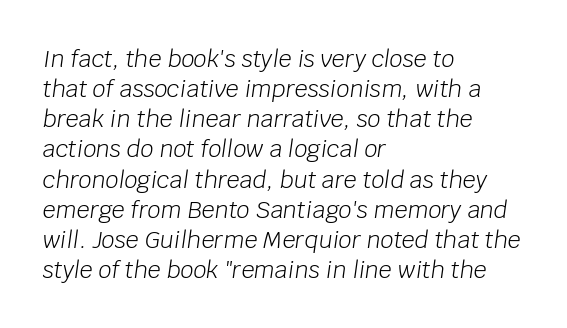
Q: Is the text bold? A: No.
Q: Is the text italic (slanted)? A: Yes, it leans right by about 8 degrees.
Q: Is the text underlined? A: No.
Q: How is the paragraph aligned? A: Left-aligned.
Q: Is the spacing between letters normal or unusually wide? A: Normal.
Q: Is the spacing between lines tight, normal or loose? A: Normal.
